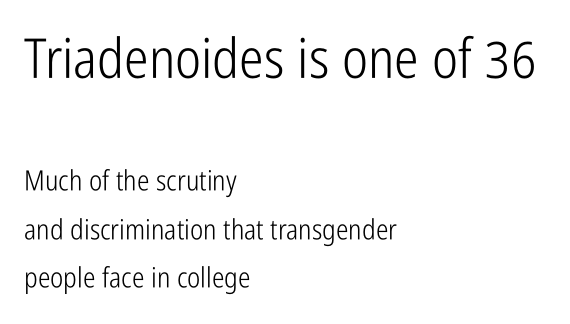
{"serif": "no", "italic": "no", "bold": "no", "weight": "light", "width": "condensed", "stroke_contrast": "low", "x_height": "medium", "monospaced": "no", "underline": "no", "align": "left", "line_spacing_ratio": 1.73, "letter_spacing": "normal", "letter_spacing_em": 0.0, "larger_block": "first", "size_ratio": 1.96, "glyph_px": 55}
